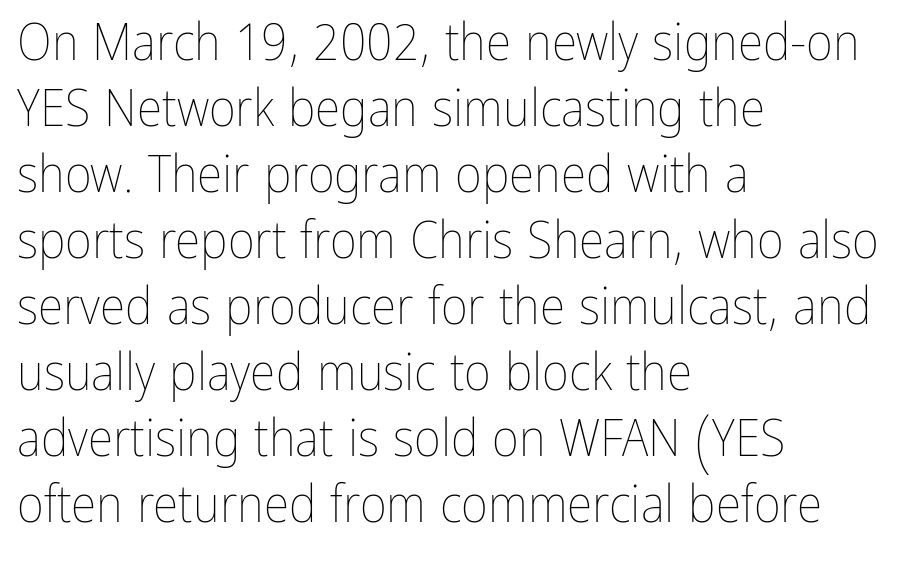
Short and long lines alike share a common starting point at left. Has an underline been added? It has not. The passage shown is typed in a proportional face where columns would drift. This rendering leaves character spacing at its baseline value. Stem width sits at or under what a default text font uses.
